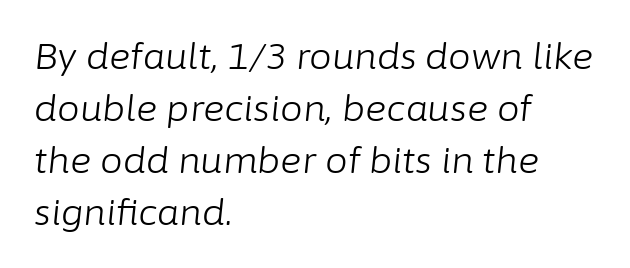
The glyphs look as if they've been sheared to an angle. Leading matches the norm, producing a regular column. Decoration check: the copy has no underline. Alignment: flush left.
